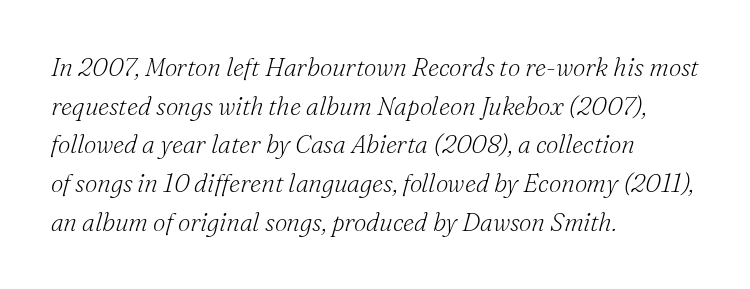
{"italic": "yes", "lean": "right", "slant_degrees": 16, "bold": "no", "underline": "no", "align": "left", "line_spacing": "normal", "line_spacing_ratio": 1.55, "letter_spacing": "normal", "letter_spacing_em": 0.0, "glyph_px": 25}
